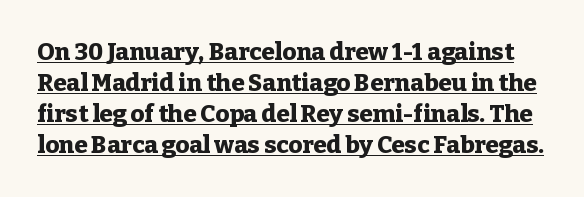
The image shows 24 px bold type, upright; set normal line spacing (1.29x), normal letter spacing, underlined.
